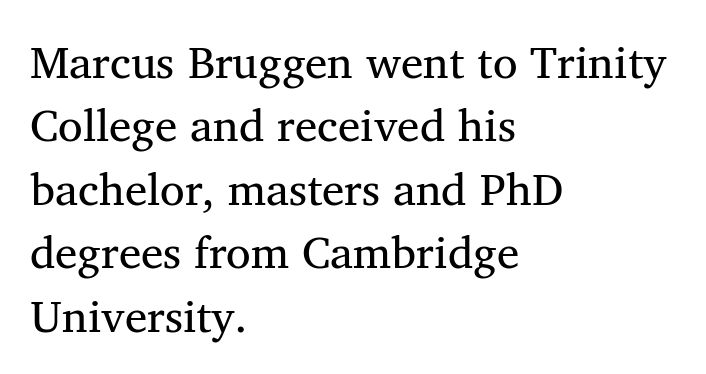
Q: Is the text bold? A: No.
Q: Is the typeface a serif or a sans-serif typeface? A: Serif.
Q: Is the text underlined? A: No.
Q: How is the paragraph aligned? A: Left-aligned.
Q: Is the spacing between letters normal or unusually wide? A: Normal.
Q: Is the spacing between lines tight, normal or loose? A: Normal.
Q: Width (condensed, normal, or wide)? A: Normal.
Q: Stroke contrast? A: Medium.
Q: x-height? A: Medium.
Q: Monospaced? A: No.
